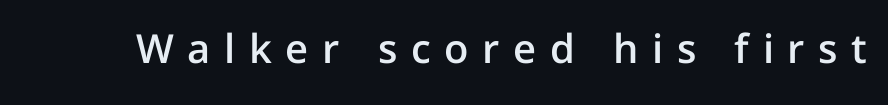
How heavy is the stroke? Medium-heavy — a semibold, shy of bold. This rendering widens character spacing well past its baseline value. Do the characters align in a grid? No, the font is proportional. Rule under the text: the space is simply empty.
